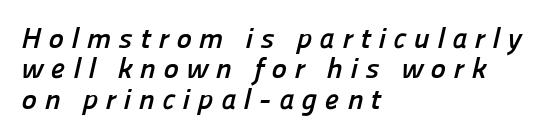
The image shows 29 px semibold sans-serif type; set left-aligned, tight line spacing (1.05x), unusually wide letter spacing (+0.26 em), not underlined; low stroke contrast and a medium x-height.
